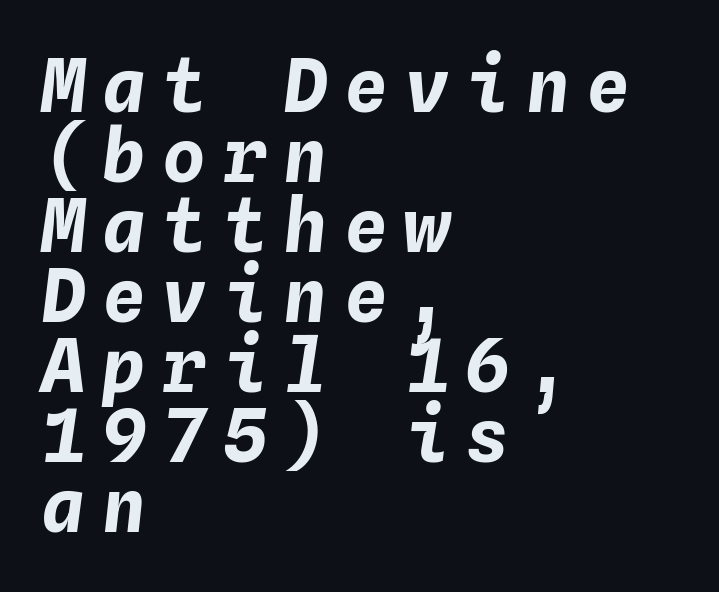
The image shows 73 px bold type, italic (leaning right), monospaced; set left-aligned, tight line spacing (0.96x), unusually wide letter spacing (+0.23 em), not underlined; low stroke contrast and a medium x-height.
